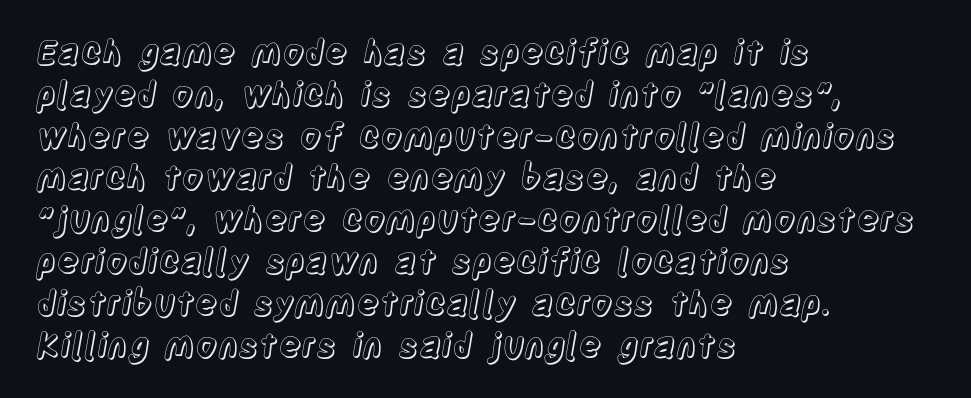
{"width": "condensed", "x_height": "large", "monospaced": "no", "underline": "no", "align": "left", "line_spacing_ratio": 1.23, "letter_spacing": "normal", "letter_spacing_em": 0.0, "glyph_px": 34}
